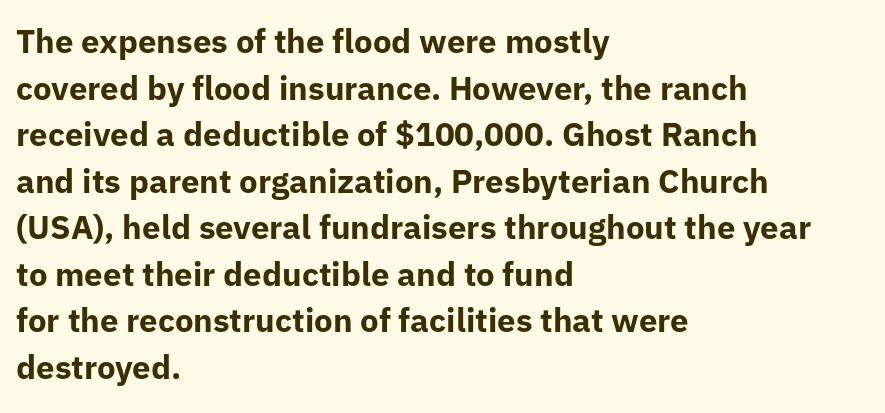
The rendering keeps characters at their native spacing. The passage is arranged the way most books set body copy — flush left. Varying glyph widths throughout — classic text-font behaviour. Typographic density is high because the face is bold.
